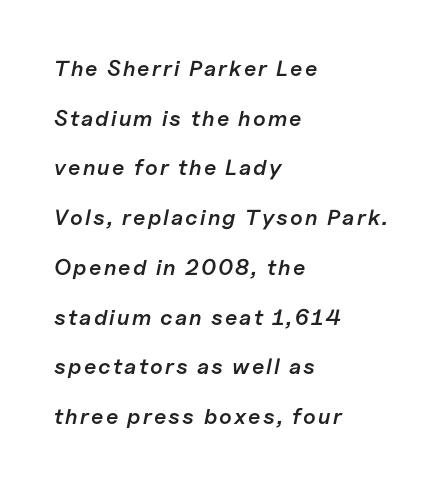
Q: Is the text bold? A: Semi-bold.
Q: Is the text italic (slanted)? A: Yes, it leans right by about 11 degrees.
Q: Is the text underlined? A: No.
Q: How is the paragraph aligned? A: Left-aligned.
Q: Is the spacing between lines tight, normal or loose? A: Loose.
